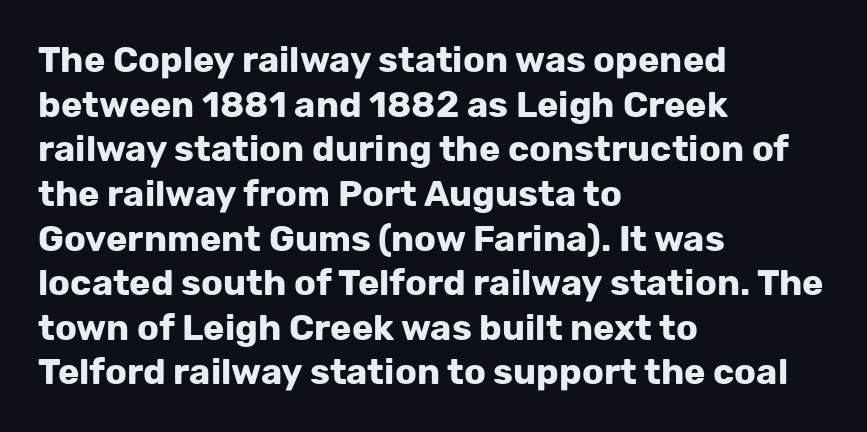
Q: Is the text bold? A: Yes.
Q: Is the text italic (slanted)? A: No, it is upright.
Q: Is the typeface a serif or a sans-serif typeface? A: Sans-serif.
Q: Is the text underlined? A: No.
Q: How is the paragraph aligned? A: Left-aligned.
Q: Is the spacing between letters normal or unusually wide? A: Normal.
Q: Width (condensed, normal, or wide)? A: Normal.
Q: Stroke contrast? A: Low.
Q: x-height? A: Medium.
Q: Monospaced? A: No.
